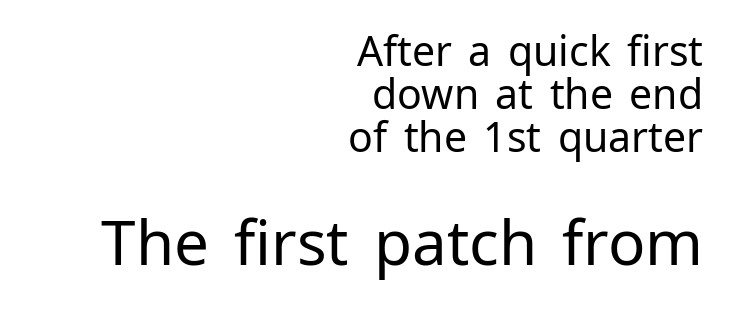
Typographically, this falls in the sans-serif category. Compare the two chunks: the lower has the greater cap height. Ink coverage per letter is moderate at most. Tracking value appears to be zero — textbook default spacing. A typesetter would mark this as roman, not italic. Baseline-to-baseline distance is barely more than the letter height.
